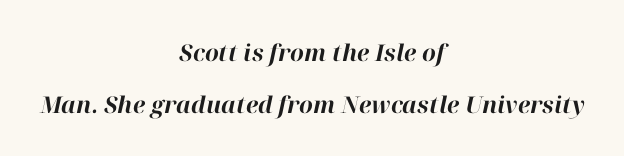
The image shows 23 px bold type, italic (leaning right); set centered, loose line spacing (2.25x), normal letter spacing, not underlined.
